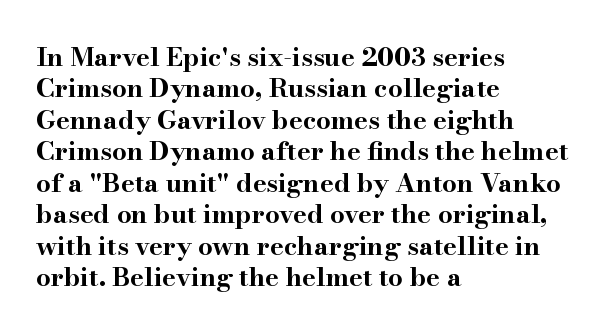
Q: Is the text bold? A: Yes.
Q: Is the text italic (slanted)? A: No, it is upright.
Q: Is the text underlined? A: No.
Q: How is the paragraph aligned? A: Left-aligned.
Q: Is the spacing between letters normal or unusually wide? A: Normal.
